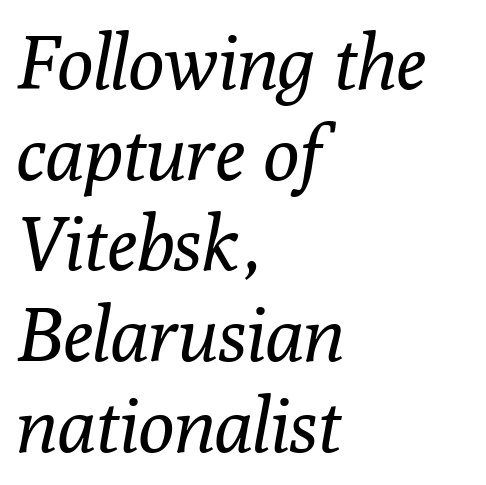
{"serif": "yes", "italic": "yes", "lean": "right", "slant_degrees": 10, "bold": "no", "weight": "regular", "width": "normal", "stroke_contrast": "low", "x_height": "medium", "monospaced": "no", "underline": "no", "align": "left", "line_spacing_ratio": 1.21, "letter_spacing": "normal", "letter_spacing_em": 0.0, "glyph_px": 75}
